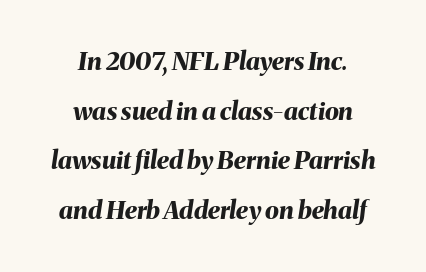
The image shows 25 px bold type, italic (leaning right); set centered, loose line spacing (1.99x), normal letter spacing, not underlined.
